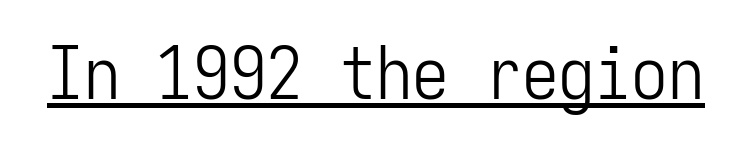
Q: Is the text bold? A: No.
Q: Is the text italic (slanted)? A: No, it is upright.
Q: Is the typeface a serif or a sans-serif typeface? A: Sans-serif.
Q: Is the text underlined? A: Yes.
Q: Is the spacing between letters normal or unusually wide? A: Normal.
Q: Width (condensed, normal, or wide)? A: Condensed.
Q: Stroke contrast? A: Low.
Q: x-height? A: Medium.
Q: Monospaced? A: Yes.
